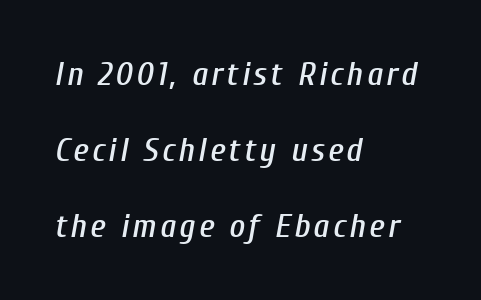
How would I describe the line gaps? Wide and relaxed. The gap between lines stays unmarked. The rendering applies a slant to the glyphs. Here the designer chose a conventional face with non-uniform glyph widths. Line starts are locked; line ends wander.
